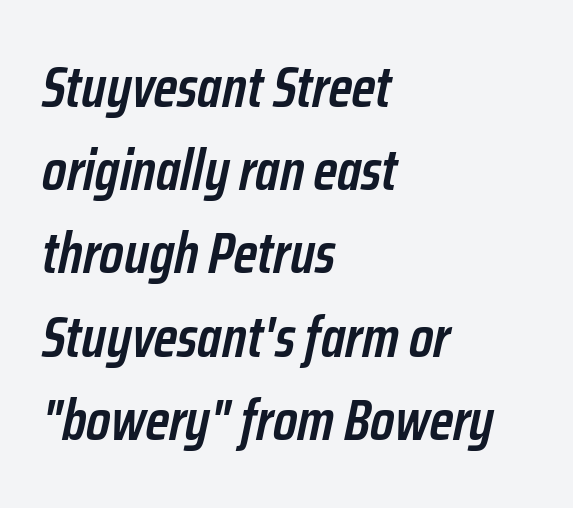
The image shows 57 px semibold, condensed type, italic (leaning right); set left-aligned, normal line spacing (1.46x), normal letter spacing, not underlined; low stroke contrast and a medium x-height.
